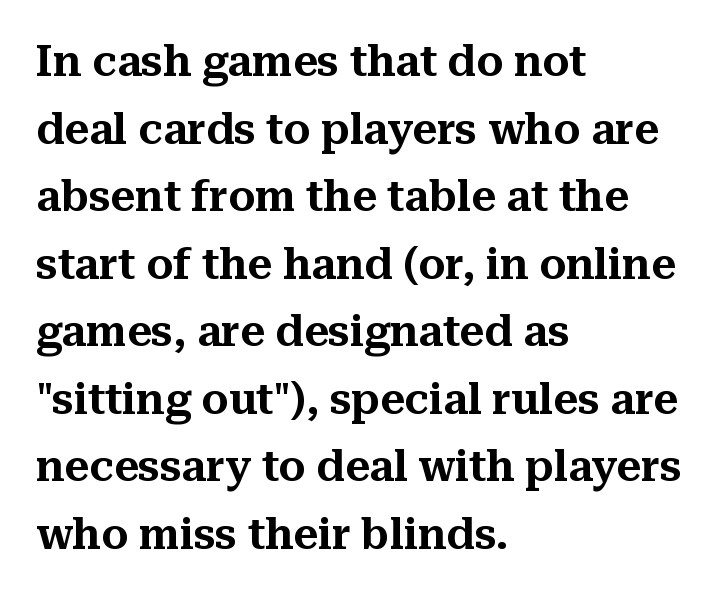
Q: Is the text italic (slanted)? A: No, it is upright.
Q: Is the typeface a serif or a sans-serif typeface? A: Serif.
Q: Is the text underlined? A: No.
Q: How is the paragraph aligned? A: Left-aligned.
Q: Is the spacing between letters normal or unusually wide? A: Normal.
Q: Is the spacing between lines tight, normal or loose? A: Normal.
Q: Width (condensed, normal, or wide)? A: Normal.
Q: Stroke contrast? A: Medium.
Q: x-height? A: Medium.
Q: Monospaced? A: No.
